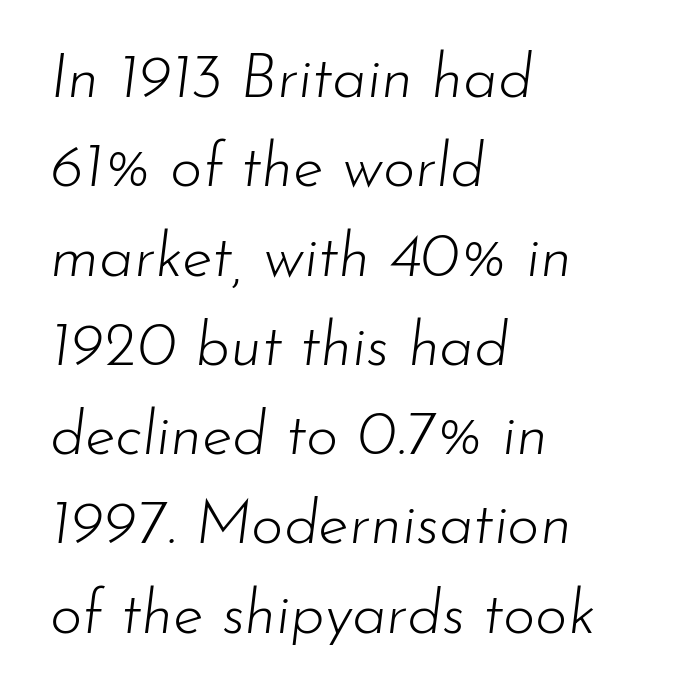
{"italic": "yes", "lean": "right", "slant_degrees": 7, "bold": "no", "weight": "light", "width": "normal", "stroke_contrast": "low", "x_height": "small", "monospaced": "no", "underline": "no", "align": "left", "line_spacing": "normal", "line_spacing_ratio": 1.44, "letter_spacing": "normal", "letter_spacing_em": 0.0, "glyph_px": 62}
